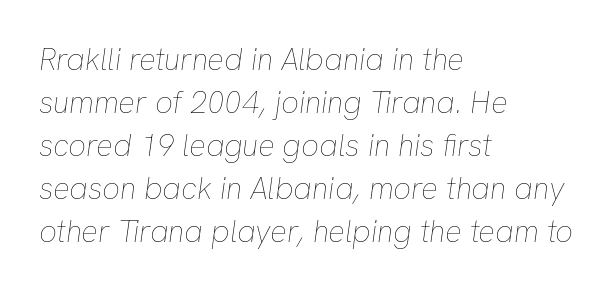
The image shows 31 px thin type, italic (leaning right); set left-aligned, normal line spacing (1.39x), normal letter spacing, not underlined; low stroke contrast and a medium x-height.
